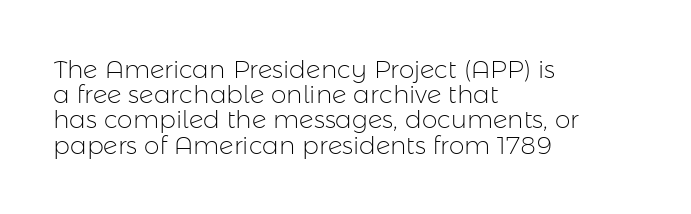
{"italic": "no", "bold": "no", "underline": "no", "align": "left", "line_spacing": "tight", "line_spacing_ratio": 1.01, "letter_spacing": "normal", "letter_spacing_em": 0.0, "glyph_px": 25}
